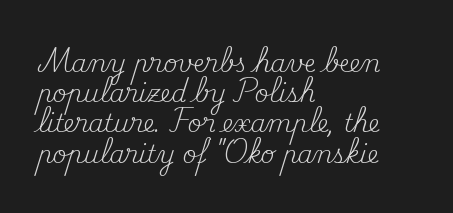
Q: Is the text bold? A: No.
Q: Is the text italic (slanted)? A: Yes.
Q: Is the text underlined? A: No.
Q: How is the paragraph aligned? A: Left-aligned.
Q: Is the spacing between letters normal or unusually wide? A: Normal.
Q: Is the spacing between lines tight, normal or loose? A: Normal.
